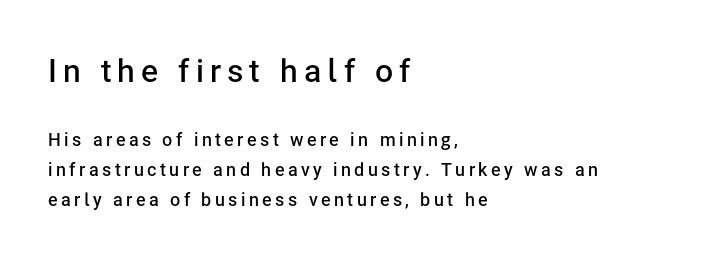
Q: Is the text bold? A: Semi-bold.
Q: Is the text italic (slanted)? A: No, it is upright.
Q: Is the typeface a serif or a sans-serif typeface? A: Sans-serif.
Q: Is the text underlined? A: No.
Q: How is the paragraph aligned? A: Left-aligned.
Q: Is the spacing between lines tight, normal or loose? A: Normal.
Q: Which block of text is set in a larger size, the first (top) or the second (bottom)? A: The first (top) one.
Q: Width (condensed, normal, or wide)? A: Normal.
Q: Stroke contrast? A: Low.
Q: x-height? A: Medium.
Q: Monospaced? A: No.
